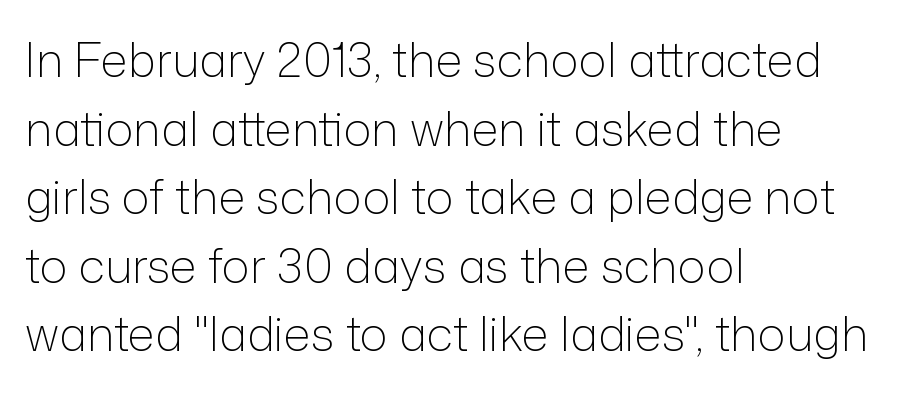
{"serif": "no", "italic": "no", "bold": "no", "weight": "light", "width": "normal", "stroke_contrast": "low", "x_height": "medium", "monospaced": "no", "underline": "no", "align": "left", "line_spacing": "normal", "line_spacing_ratio": 1.46, "letter_spacing": "normal", "letter_spacing_em": 0.0, "glyph_px": 47}
